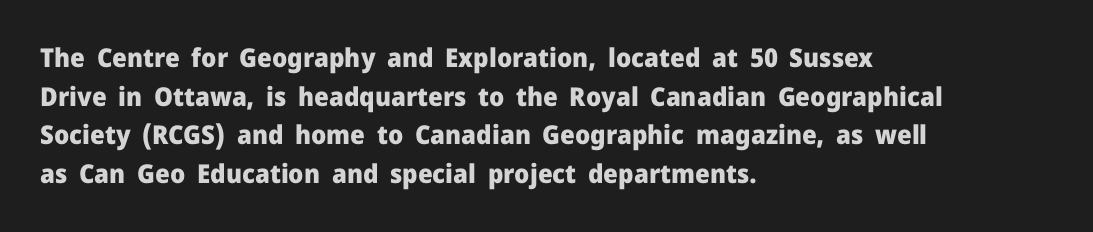
Leading: standard. Glyph-to-glyph distance matches everyday printed text. The face used here has the dense, thick strokes of a bold. These lines stack with their left ends in a neat column.
